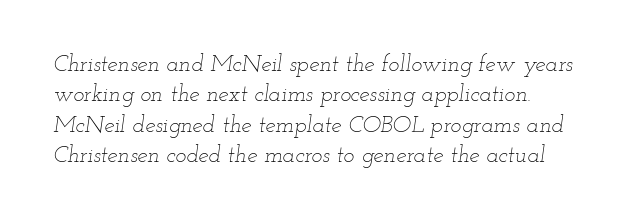
Q: Is the text bold? A: No.
Q: Is the text italic (slanted)? A: Yes, it leans right by about 12 degrees.
Q: Is the text underlined? A: No.
Q: Is the spacing between letters normal or unusually wide? A: Normal.
Q: Is the spacing between lines tight, normal or loose? A: Normal.
